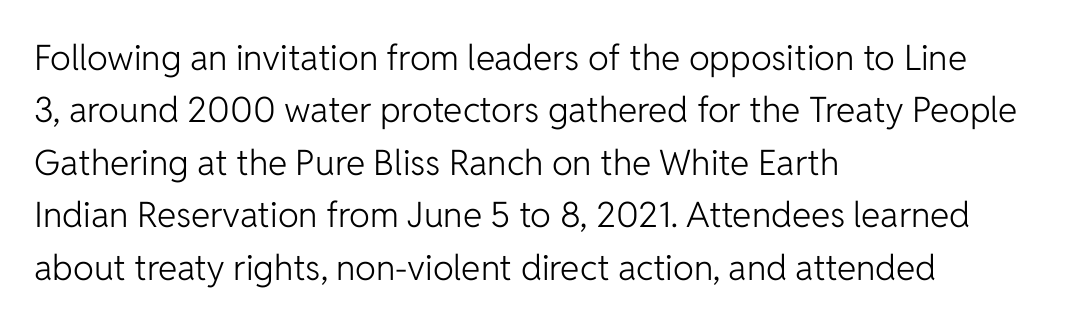
The image shows 35 px light sans-serif type, upright; set left-aligned, normal line spacing (1.5x), normal letter spacing, not underlined; low stroke contrast and a medium x-height.
